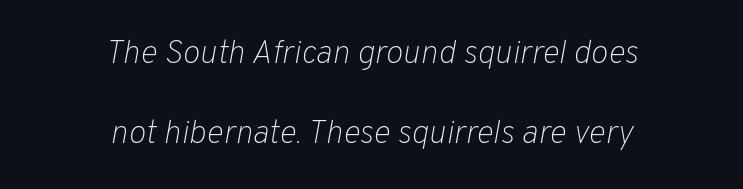
{"italic": "yes", "lean": "right", "slant_degrees": 10, "bold": "no", "weight": "light", "width": "normal", "stroke_contrast": "low", "x_height": "medium", "monospaced": "no", "underline": "no", "align": "center", "line_spacing": "loose", "line_spacing_ratio": 2.41, "letter_spacing": "normal", "letter_spacing_em": 0.0, "glyph_px": 33}
